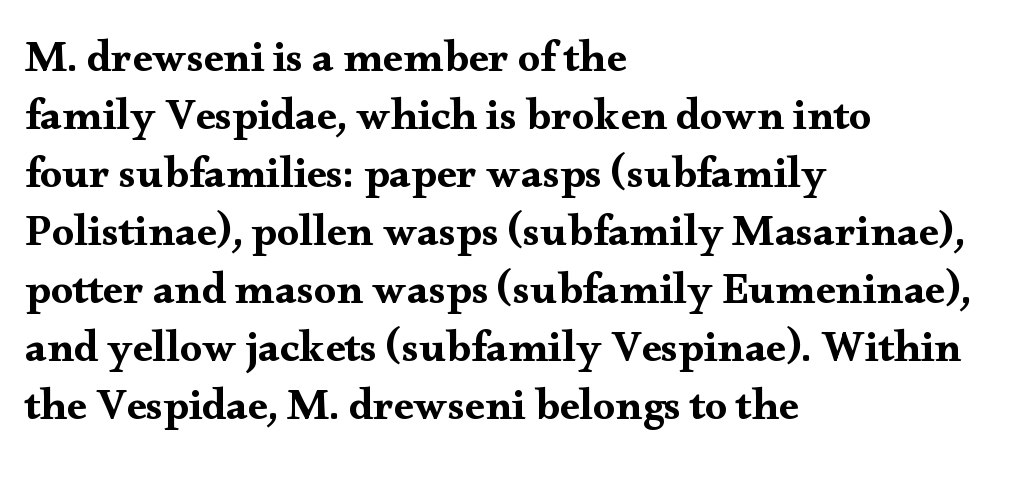
The image shows 44 px wide serif type, upright; set left-aligned, normal line spacing (1.32x), normal letter spacing, not underlined; medium stroke contrast and a small x-height.
